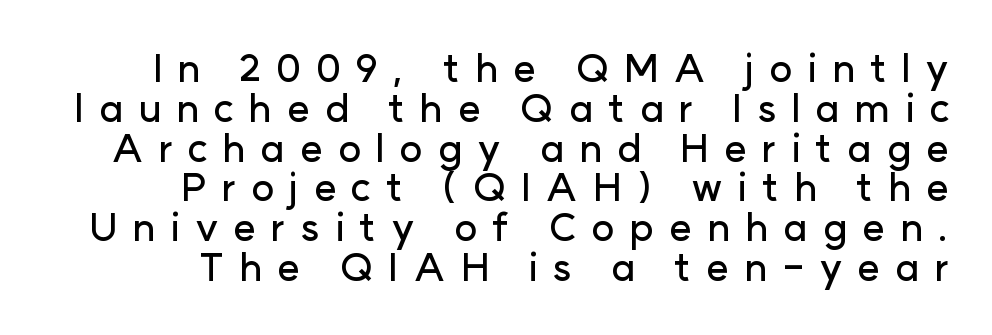
The image shows 39 px sans-serif type, upright; set right-aligned, tight line spacing (1.02x), unusually wide letter spacing (+0.38 em), not underlined; low stroke contrast and a medium x-height.
